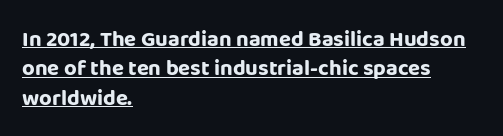
Q: Is the text bold? A: Yes.
Q: Is the text italic (slanted)? A: No, it is upright.
Q: Is the text underlined? A: Yes.
Q: How is the paragraph aligned? A: Left-aligned.
Q: Is the spacing between letters normal or unusually wide? A: Normal.
Q: Is the spacing between lines tight, normal or loose? A: Normal.
